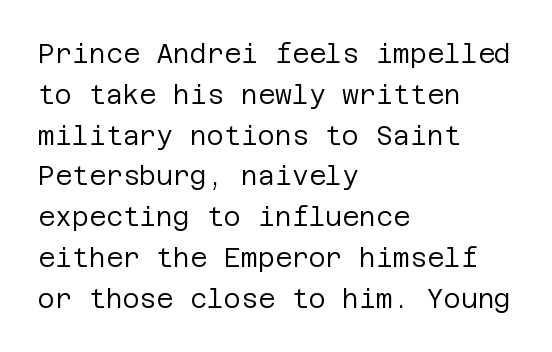
The image shows 26 px text type, upright; set left-aligned, normal line spacing (1.57x), normal letter spacing, not underlined.
